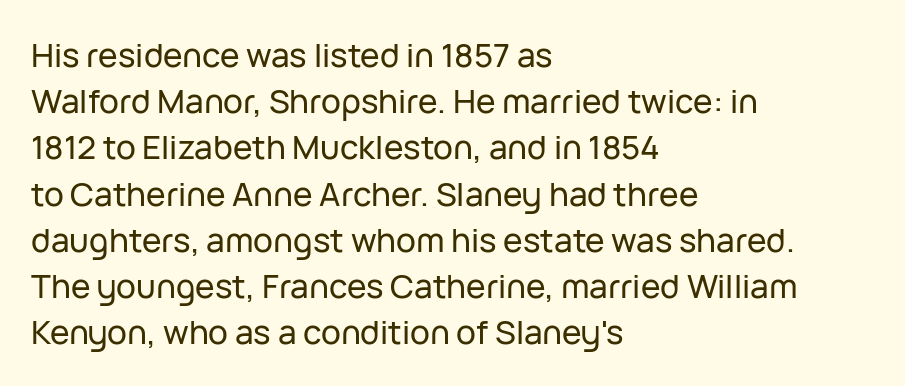
The image shows 33 px sans-serif type, upright; set left-aligned, normal line spacing (1.4x), normal letter spacing, not underlined; low stroke contrast and a medium x-height.
